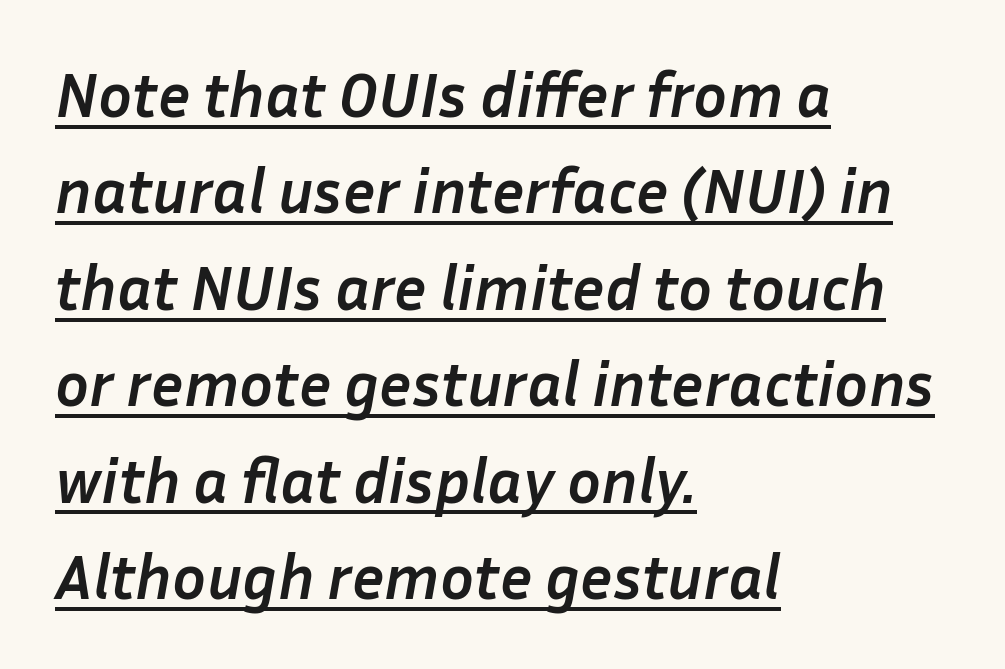
The image shows 63 px semibold type, italic (leaning right); set left-aligned, normal line spacing (1.53x), normal letter spacing, underlined; low stroke contrast and a medium x-height.
